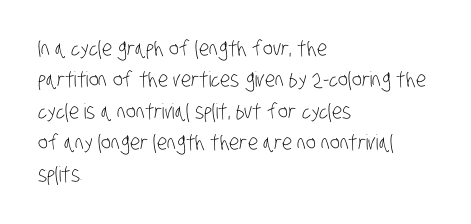
Horizontal alignment here is leftward, the default for most running prose. Inter-character spacing is left at the font's built-in metrics. The typeface has the unassuming heft of standard copy or less. Descender tails drop into unmarked territory. This sample keeps an unexceptional amount of space between lines.
